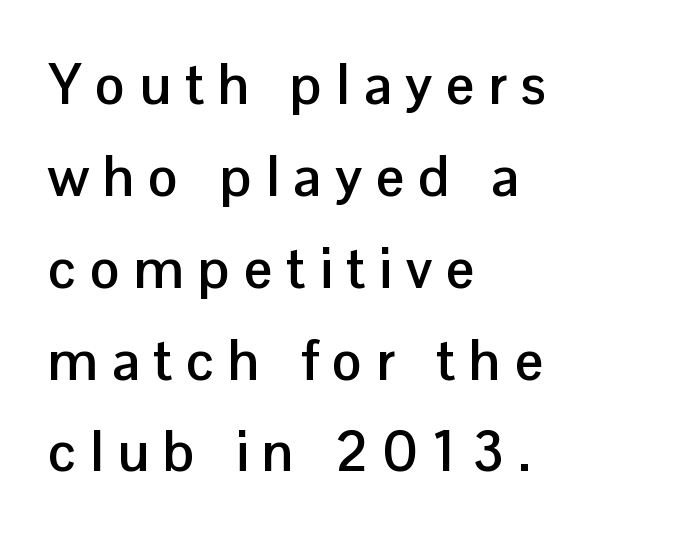
The face used here is rendered with a markedly widened letterfit. The axis of the letterforms is exactly vertical. One-word summary of the alignment: left. Horizontal bands of white between lines are of average thickness.
